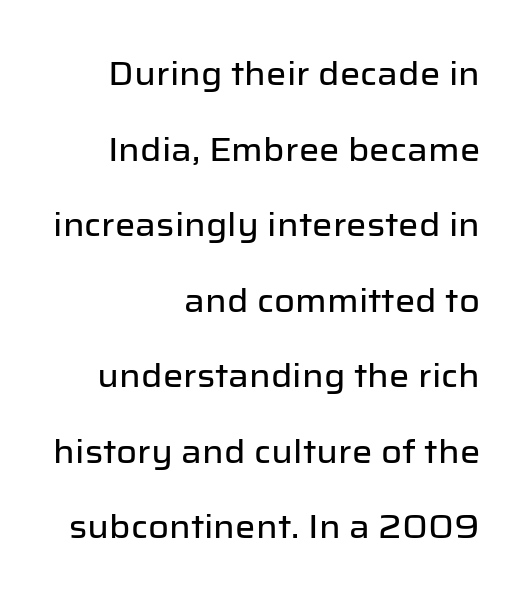
When letters stand straight like this, we call the style roman or upright. Spacing verdict: proportional, widths tailored to each character. Anything drawn beneath the words? Only blank space. Compared with typical body copy, the letter spacing here is the same. Horizontal alignment here is rightward, an uncommon choice for prose. Look at the bottom of the vertical strokes: they stop flat, with no serifs.
